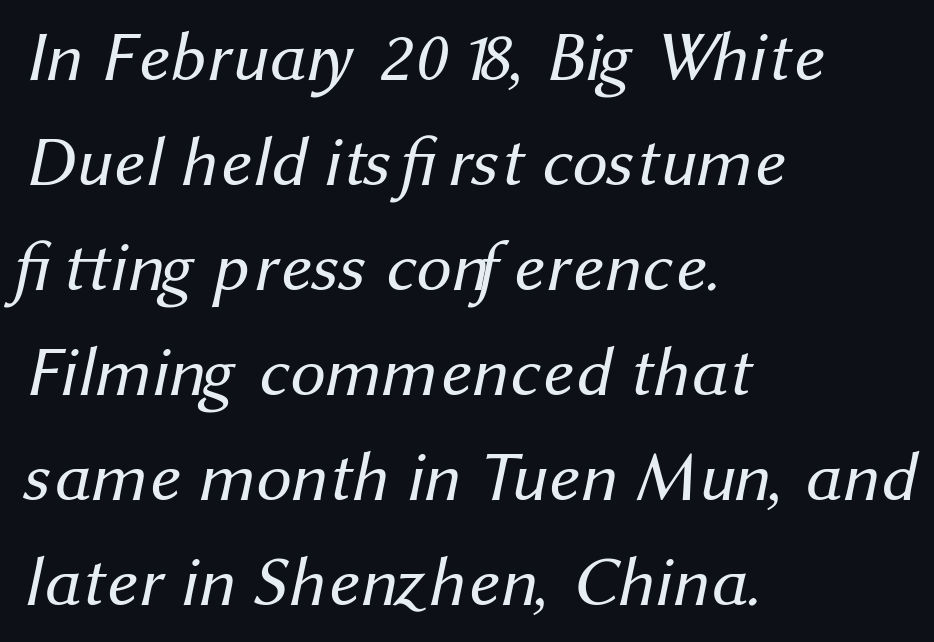
{"serif": "no", "bold": "no", "weight": "regular", "width": "normal", "stroke_contrast": "medium", "x_height": "medium", "monospaced": "no", "underline": "no", "align": "left", "line_spacing": "normal", "line_spacing_ratio": 1.5, "letter_spacing": "normal", "letter_spacing_em": 0.0, "glyph_px": 70}
